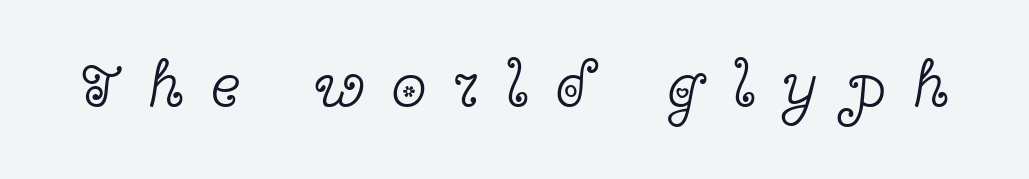
Weight: regular or lighter. Every stem runs plumb, perpendicular to the baseline. No word sits above an underline. The tracking reads as deliberately expanded to a designer's eye.
